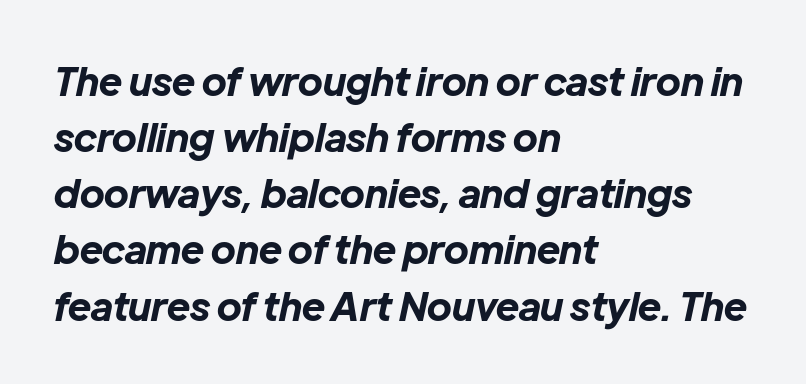
Here the glyphs are tracked normally, forming tight word shapes. The typesetter chose a ragged-right arrangement here. Every character sits at an angle, as italics do. Each letter keeps its own natural width here, so spacing adapts to shape. Notice how descenders clear the ascenders below comfortably — that's standard leading. Lines of text with bare space underneath.
